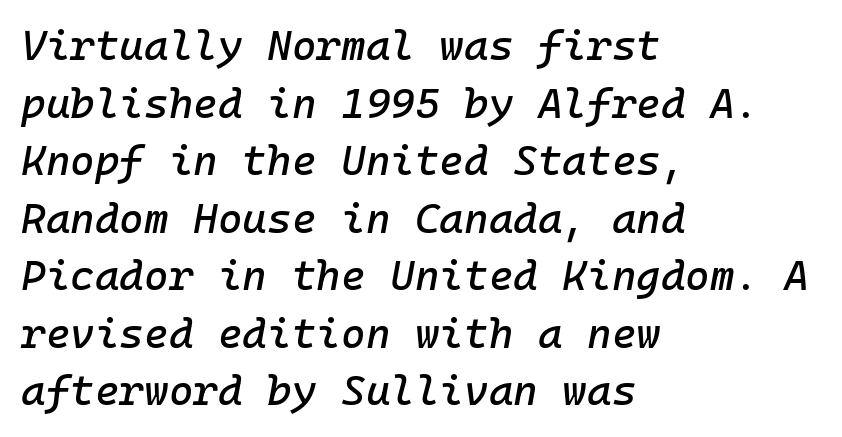
Q: Is the text italic (slanted)? A: Yes, it leans right by about 10 degrees.
Q: Is the text underlined? A: No.
Q: How is the paragraph aligned? A: Left-aligned.
Q: Is the spacing between letters normal or unusually wide? A: Normal.
Q: Is the spacing between lines tight, normal or loose? A: Normal.
Q: Width (condensed, normal, or wide)? A: Normal.
Q: Stroke contrast? A: Low.
Q: x-height? A: Medium.
